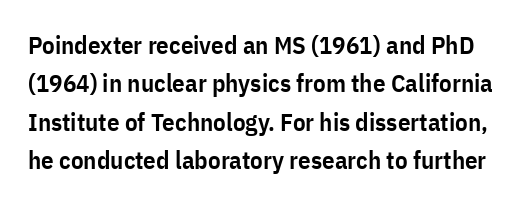
Q: Is the text bold? A: Semi-bold.
Q: Is the text italic (slanted)? A: No, it is upright.
Q: Is the text underlined? A: No.
Q: Is the spacing between letters normal or unusually wide? A: Normal.
Q: Is the spacing between lines tight, normal or loose? A: Normal.
